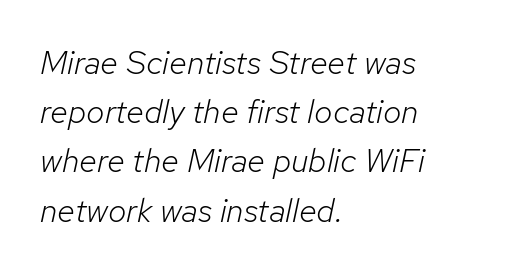
{"italic": "yes", "lean": "right", "slant_degrees": 12, "bold": "no", "weight": "light", "width": "normal", "stroke_contrast": "low", "x_height": "medium", "monospaced": "no", "underline": "no", "align": "left", "line_spacing": "normal", "line_spacing_ratio": 1.49, "letter_spacing": "normal", "letter_spacing_em": 0.0, "glyph_px": 33}
